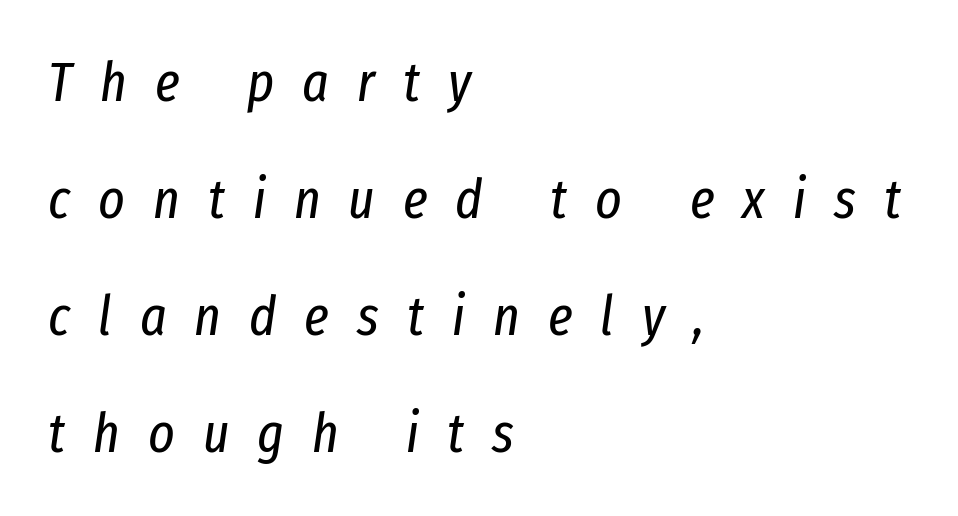
Q: Is the text bold? A: No.
Q: Is the text italic (slanted)? A: Yes, it leans right by about 8 degrees.
Q: Is the text underlined? A: No.
Q: How is the paragraph aligned? A: Left-aligned.
Q: Is the spacing between letters normal or unusually wide? A: Unusually wide.
Q: Is the spacing between lines tight, normal or loose? A: Loose.
Q: Width (condensed, normal, or wide)? A: Condensed.
Q: Stroke contrast? A: Low.
Q: x-height? A: Medium.
Q: Monospaced? A: No.
